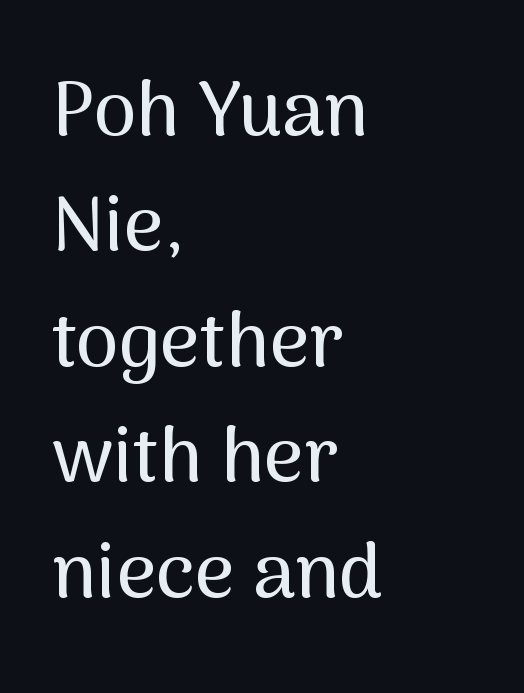
{"serif": "no", "italic": "no", "width": "normal", "stroke_contrast": "medium", "x_height": "medium", "monospaced": "no", "underline": "no", "align": "left", "line_spacing": "normal", "line_spacing_ratio": 1.5, "letter_spacing": "normal", "letter_spacing_em": 0.0, "glyph_px": 77}
